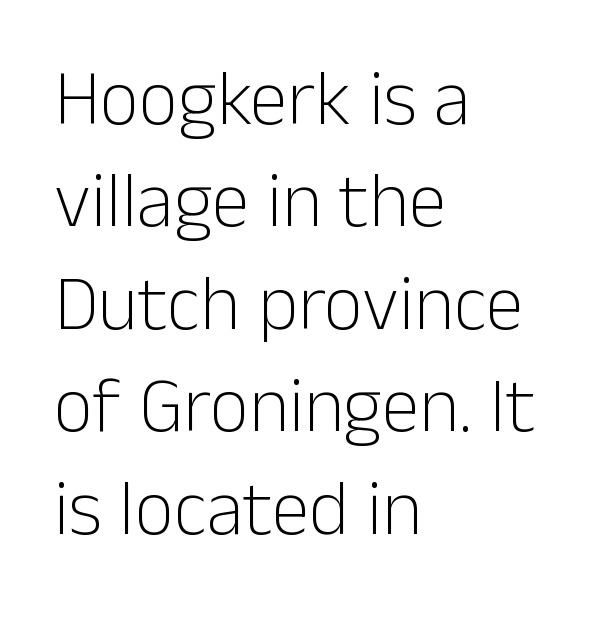
{"serif": "no", "italic": "no", "bold": "no", "weight": "light", "width": "normal", "stroke_contrast": "low", "x_height": "medium", "monospaced": "no", "underline": "no", "align": "left", "line_spacing": "normal", "line_spacing_ratio": 1.33, "letter_spacing": "normal", "letter_spacing_em": 0.0, "glyph_px": 77}
